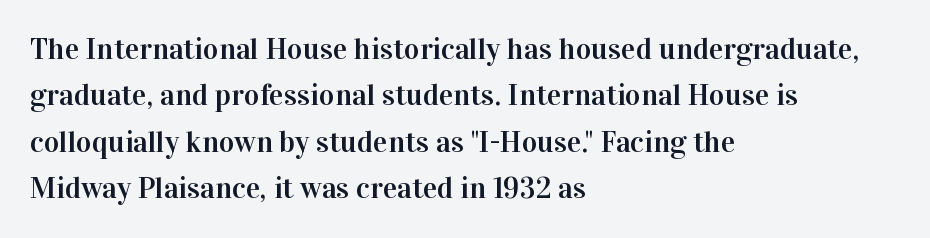
{"serif": "yes", "italic": "no", "width": "normal", "stroke_contrast": "high", "x_height": "medium", "monospaced": "no", "underline": "no", "align": "left", "line_spacing": "normal", "line_spacing_ratio": 1.55, "letter_spacing": "normal", "letter_spacing_em": 0.0, "glyph_px": 30}
